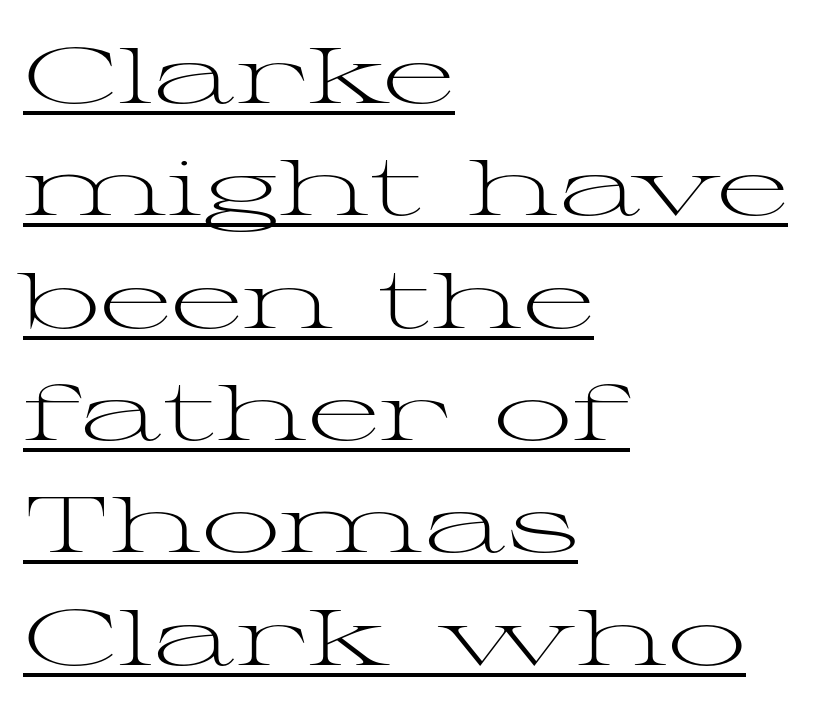
{"serif": "yes", "italic": "no", "bold": "no", "weight": "light", "width": "wide", "stroke_contrast": "medium", "x_height": "medium", "monospaced": "no", "underline": "yes", "align": "left", "line_spacing": "normal", "line_spacing_ratio": 1.44, "letter_spacing": "normal", "letter_spacing_em": 0.0, "glyph_px": 78}
